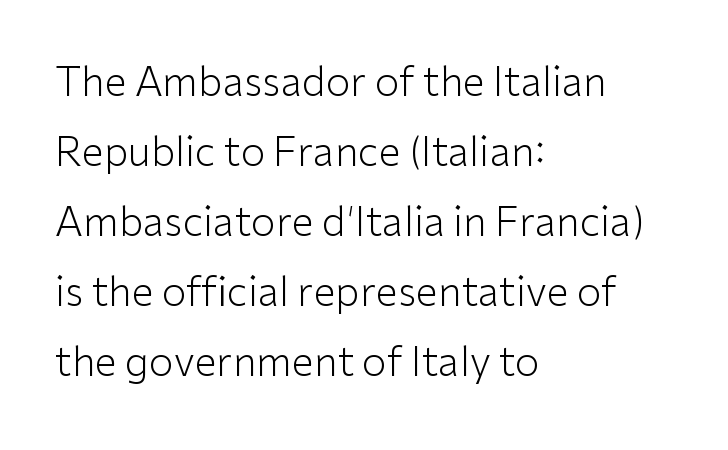
{"serif": "no", "italic": "no", "bold": "no", "weight": "light", "width": "normal", "stroke_contrast": "low", "x_height": "medium", "monospaced": "no", "underline": "no", "align": "left", "line_spacing_ratio": 1.75, "letter_spacing": "normal", "letter_spacing_em": 0.0, "glyph_px": 40}
